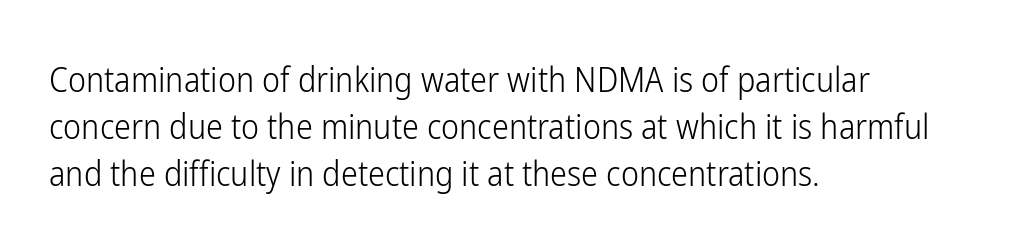
{"serif": "no", "italic": "no", "bold": "no", "weight": "light", "width": "condensed", "stroke_contrast": "low", "x_height": "medium", "monospaced": "no", "underline": "no", "align": "left", "line_spacing": "normal", "line_spacing_ratio": 1.38, "letter_spacing": "normal", "letter_spacing_em": 0.0, "glyph_px": 34}
